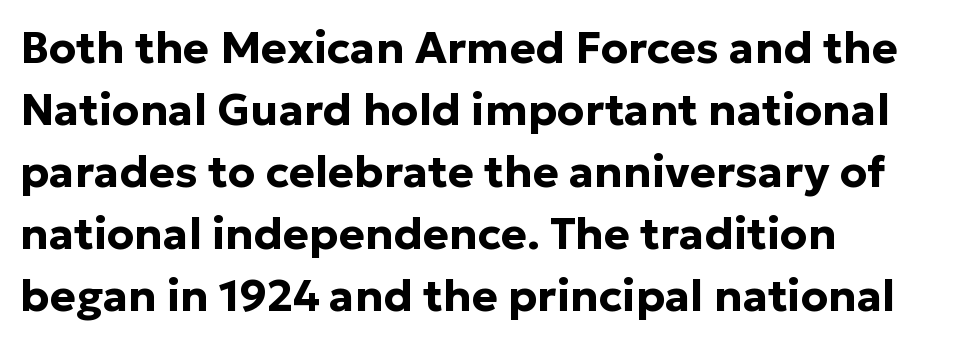
A full-strength bold gives these letters their thick strokes. The font's upright variant was chosen for this text. Type without underlining. Think of a printed novel: that variable character pitch is what you see here. The paragraph has a hard left edge and a soft right edge.
